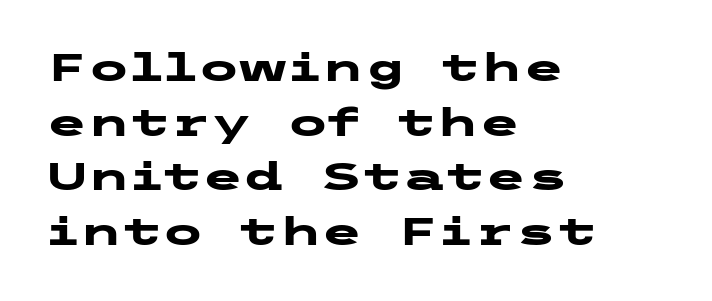
The image shows 38 px heavy, wide sans-serif type, upright; set left-aligned, normal line spacing (1.44x), normal letter spacing, not underlined; low stroke contrast and a medium x-height.
